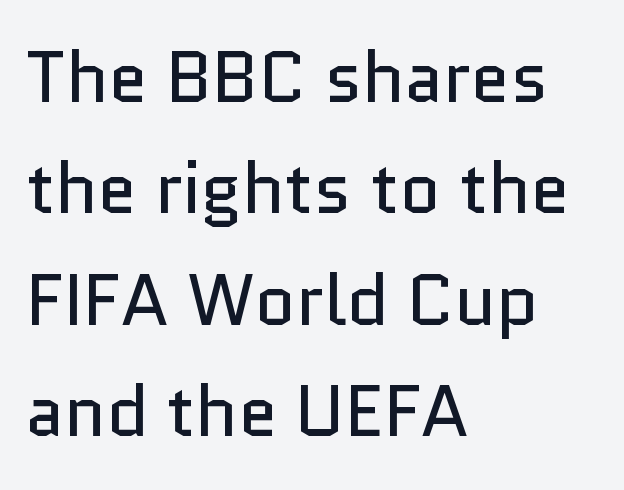
{"serif": "no", "italic": "no", "bold": "no", "weight": "regular", "width": "normal", "stroke_contrast": "low", "x_height": "medium", "monospaced": "no", "underline": "no", "align": "left", "line_spacing": "normal", "line_spacing_ratio": 1.57, "letter_spacing": "normal", "letter_spacing_em": 0.0, "glyph_px": 71}
